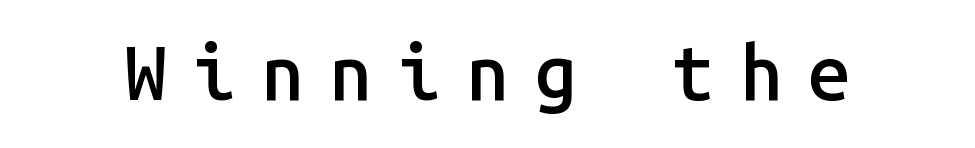
Glyph-to-glyph distance is far greater than everyday printed text. Posture: upright roman. The type family on display is of the sans-serif kind. A fair bit of extra ink — the face is semibold, not bold. Letters rest on an invisible, unmarked baseline. Each letter, wide or thin by design, is forced into the same width here.
